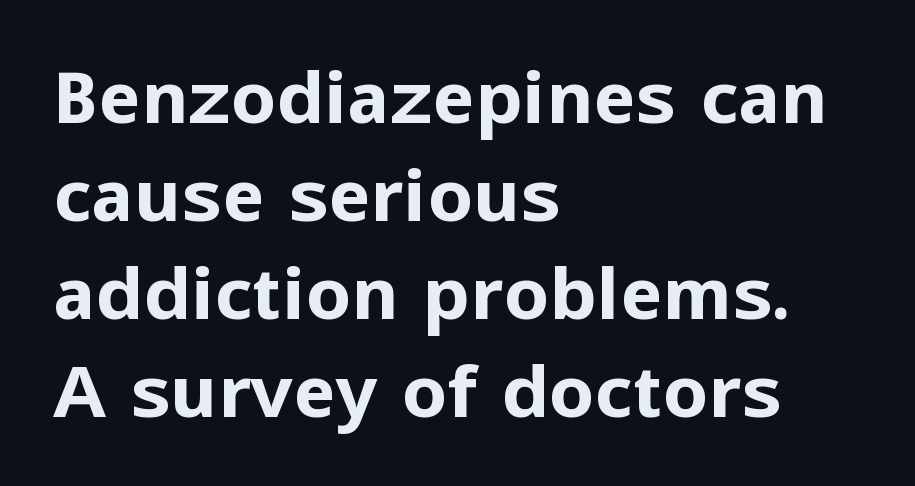
The image shows 72 px bold sans-serif type, upright; set left-aligned, normal line spacing (1.36x), normal letter spacing, not underlined; low stroke contrast and a medium x-height.
